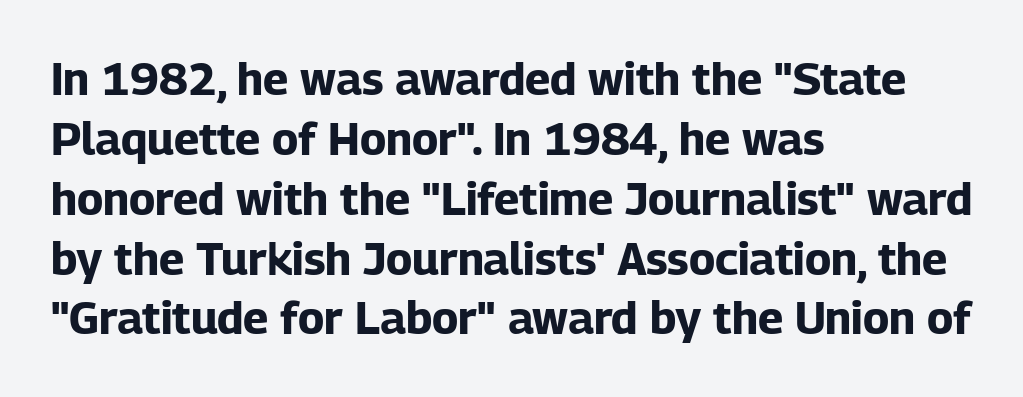
Q: Is the text bold? A: Yes.
Q: Is the text italic (slanted)? A: No, it is upright.
Q: Is the typeface a serif or a sans-serif typeface? A: Sans-serif.
Q: Is the text underlined? A: No.
Q: How is the paragraph aligned? A: Left-aligned.
Q: Is the spacing between letters normal or unusually wide? A: Normal.
Q: Is the spacing between lines tight, normal or loose? A: Normal.
Q: Width (condensed, normal, or wide)? A: Normal.
Q: Stroke contrast? A: Low.
Q: x-height? A: Medium.
Q: Monospaced? A: No.
